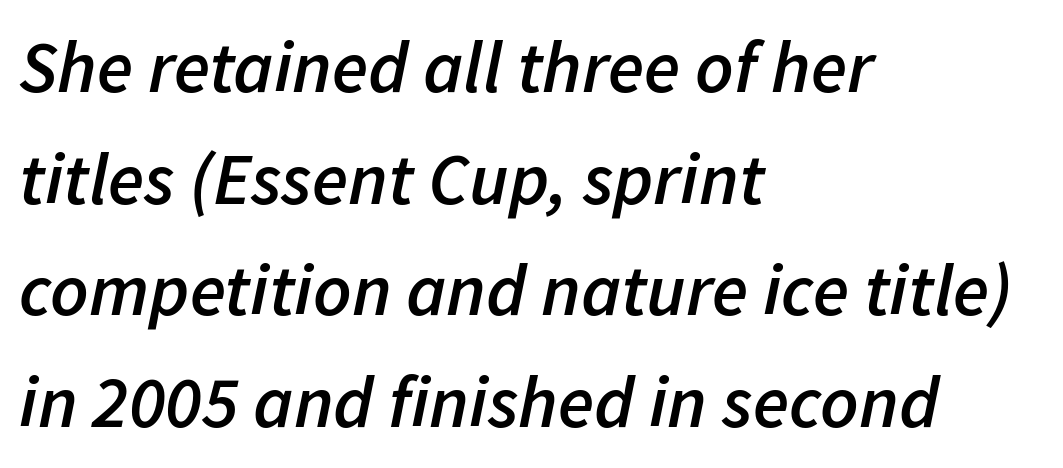
Q: Is the text bold? A: Semi-bold.
Q: Is the text italic (slanted)? A: Yes, it leans right by about 11 degrees.
Q: Is the text underlined? A: No.
Q: How is the paragraph aligned? A: Left-aligned.
Q: Is the spacing between letters normal or unusually wide? A: Normal.
Q: Is the spacing between lines tight, normal or loose? A: Normal.
Q: Width (condensed, normal, or wide)? A: Normal.
Q: Stroke contrast? A: Low.
Q: x-height? A: Medium.
Q: Monospaced? A: No.
